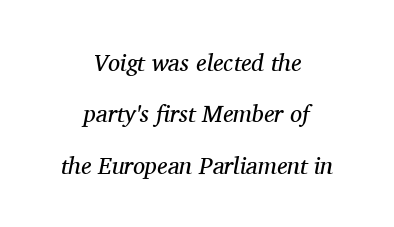
The image shows 24 px text type, italic (leaning right); set centered, loose line spacing (2.14x), normal letter spacing, not underlined.
